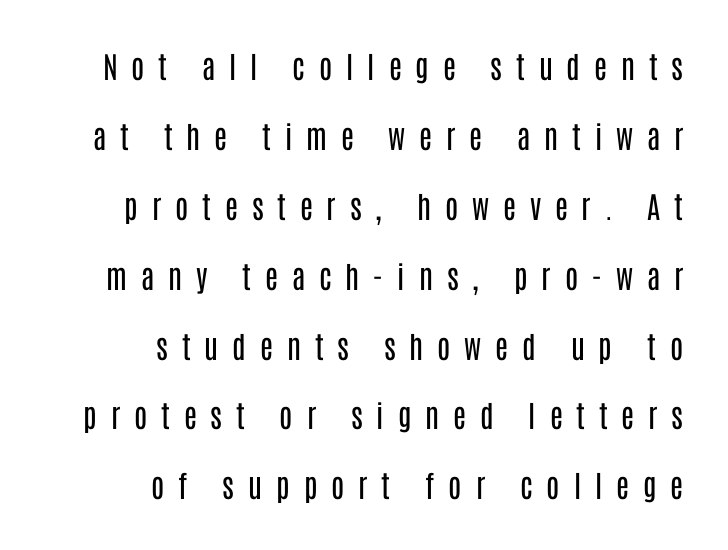
A typesetter would call this proportional, since set widths differ per character. Whoever set this chose breathing room over compactness in the vertical rhythm. The strip under each line holds only bare page. Do the letters lean? They stand straight.
